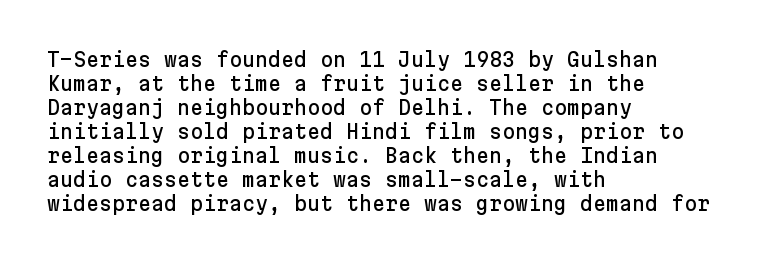
The image shows 20 px text type, upright; set left-aligned, line spacing 1.2x, normal letter spacing, not underlined.
